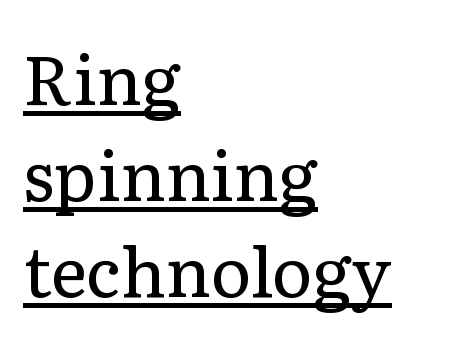
Horizontal alignment here is leftward, the default for most running prose. A continuous stroke trails under the words, as in a hyperlink. Letterform terminals end in serifs throughout the passage. Ascenders rise straight up at ninety degrees.
